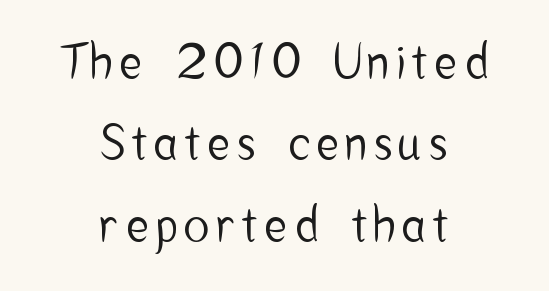
{"serif": "no", "italic": "no", "width": "condensed", "stroke_contrast": "low", "x_height": "medium", "monospaced": "no", "underline": "no", "align": "center", "line_spacing_ratio": 1.73, "glyph_px": 47}
